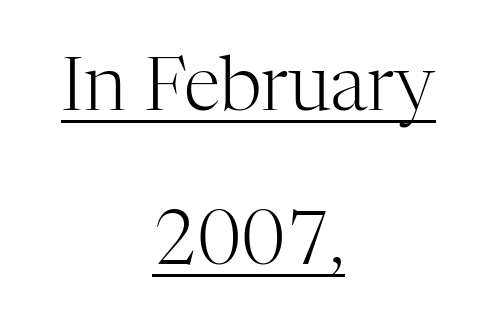
A student would call this center alignment; a typographer would say set centered. Check where the strokes stop: tiny serifs finish them off. Interline gaps are noticeably wide in this sample. Standard letterfit; no display-style spreading of the glyphs. In designer terms, the underline attribute is active on this setting. The typography opts for an upright posture over an oblique one.
